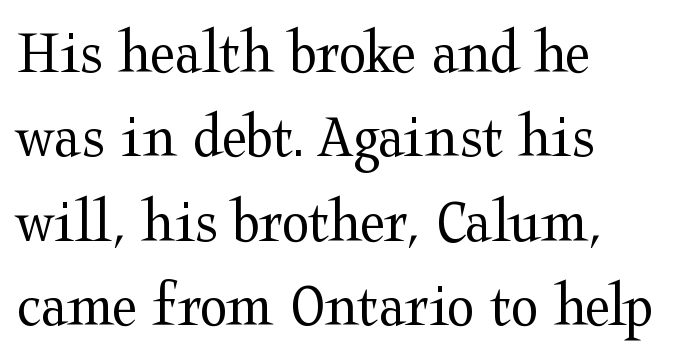
The image shows 64 px regular-weight, wide serif type, upright; set left-aligned, normal line spacing (1.32x), normal letter spacing, not underlined; medium stroke contrast and a medium x-height.
